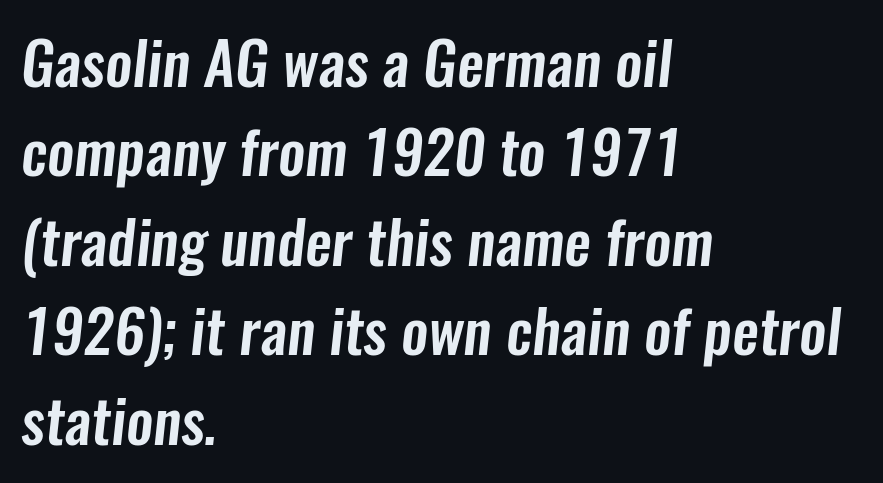
The image shows 60 px condensed sans-serif type; set left-aligned, normal line spacing (1.49x), normal letter spacing, not underlined; low stroke contrast and a medium x-height.
